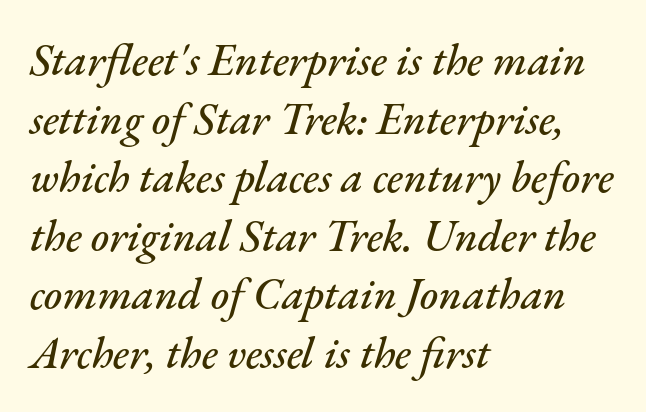
Q: Is the text italic (slanted)? A: Yes, it leans right by about 17 degrees.
Q: Is the text underlined? A: No.
Q: How is the paragraph aligned? A: Left-aligned.
Q: Is the spacing between letters normal or unusually wide? A: Normal.
Q: Is the spacing between lines tight, normal or loose? A: Normal.
Q: Width (condensed, normal, or wide)? A: Normal.
Q: Stroke contrast? A: Medium.
Q: x-height? A: Small.
Q: Monospaced? A: No.
